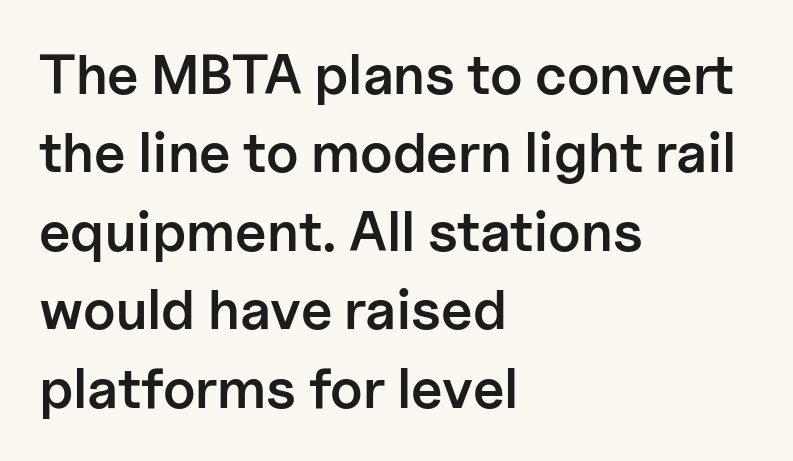
Q: Is the text bold? A: Semi-bold.
Q: Is the text italic (slanted)? A: No, it is upright.
Q: Is the typeface a serif or a sans-serif typeface? A: Sans-serif.
Q: Is the text underlined? A: No.
Q: How is the paragraph aligned? A: Left-aligned.
Q: Is the spacing between letters normal or unusually wide? A: Normal.
Q: Is the spacing between lines tight, normal or loose? A: Normal.
Q: Width (condensed, normal, or wide)? A: Normal.
Q: Stroke contrast? A: Low.
Q: x-height? A: Medium.
Q: Monospaced? A: No.
